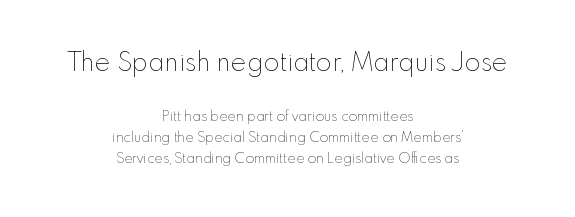
The image shows 26 px text type, upright; set centered, normal line spacing (1.5x), normal letter spacing, not underlined; the first (top) block is 1.86x larger.
